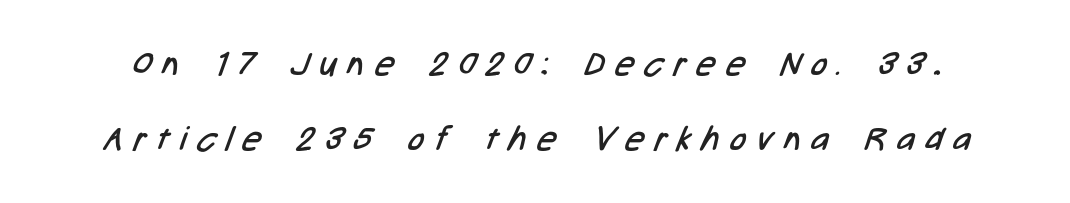
Q: Is the text bold? A: No.
Q: Is the typeface a serif or a sans-serif typeface? A: Sans-serif.
Q: Is the text underlined? A: No.
Q: Is the spacing between letters normal or unusually wide? A: Unusually wide.
Q: Is the spacing between lines tight, normal or loose? A: Loose.
Q: Width (condensed, normal, or wide)? A: Condensed.
Q: Stroke contrast? A: Low.
Q: x-height? A: Medium.
Q: Monospaced? A: No.
